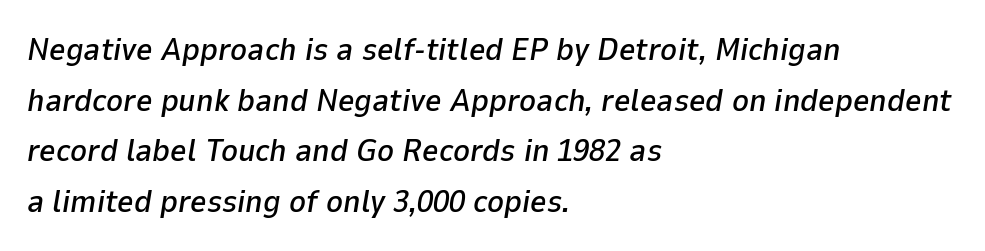
Q: Is the text italic (slanted)? A: Yes, it leans right by about 9 degrees.
Q: Is the text underlined? A: No.
Q: How is the paragraph aligned? A: Left-aligned.
Q: Is the spacing between letters normal or unusually wide? A: Normal.
Q: Is the spacing between lines tight, normal or loose? A: Normal.
Q: Width (condensed, normal, or wide)? A: Normal.
Q: Stroke contrast? A: Low.
Q: x-height? A: Medium.
Q: Monospaced? A: No.
